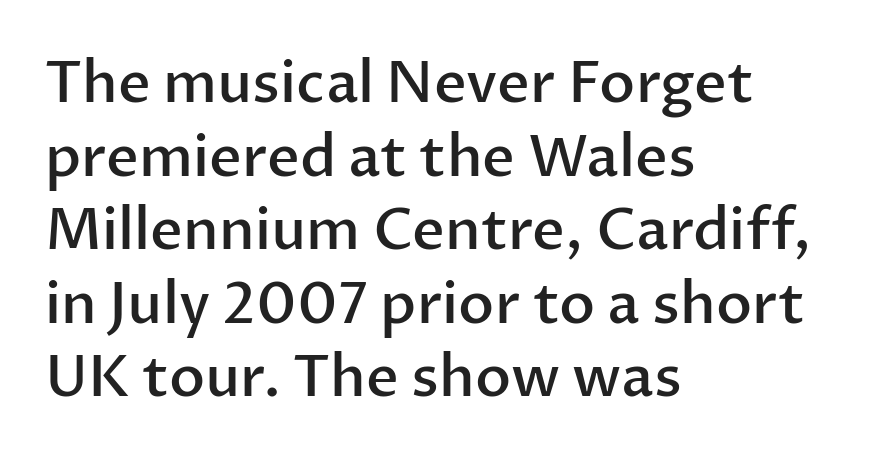
The image shows 57 px semibold sans-serif type, upright; set left-aligned, normal line spacing (1.29x), normal letter spacing, not underlined; low stroke contrast and a medium x-height.
